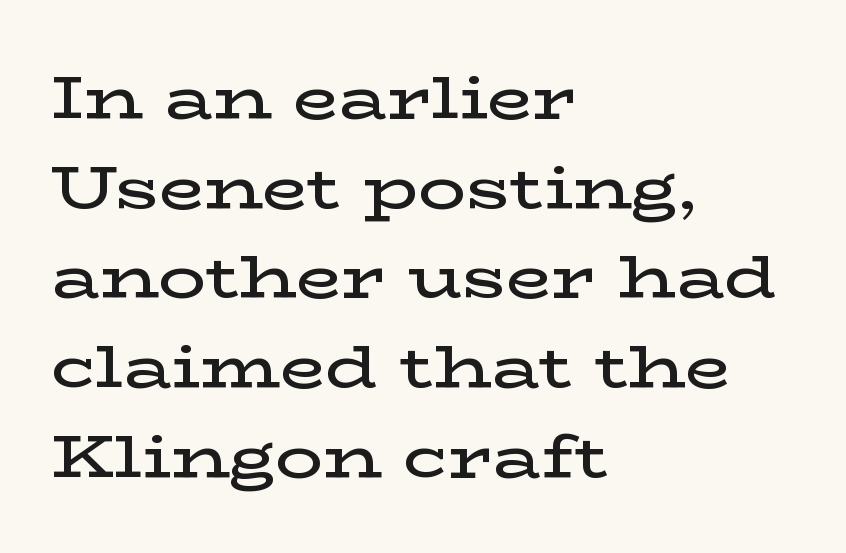
The image shows 59 px semibold, wide serif type, upright; set left-aligned, normal line spacing (1.52x), normal letter spacing, not underlined; low stroke contrast and a medium x-height.
